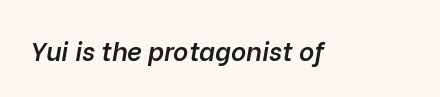
Q: Is the text bold? A: Semi-bold.
Q: Is the text italic (slanted)? A: Yes, it leans right by about 10 degrees.
Q: Is the text underlined? A: No.
Q: Is the spacing between letters normal or unusually wide? A: Normal.
